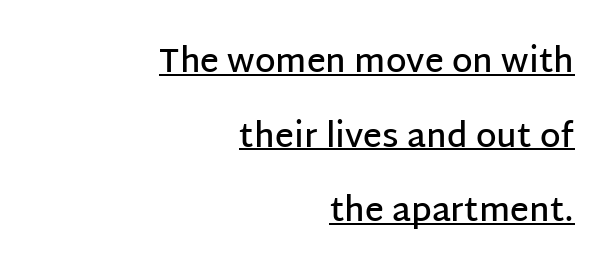
Q: Is the text bold? A: Semi-bold.
Q: Is the text italic (slanted)? A: No, it is upright.
Q: Is the typeface a serif or a sans-serif typeface? A: Sans-serif.
Q: Is the text underlined? A: Yes.
Q: How is the paragraph aligned? A: Right-aligned.
Q: Is the spacing between letters normal or unusually wide? A: Normal.
Q: Is the spacing between lines tight, normal or loose? A: Loose.
Q: Width (condensed, normal, or wide)? A: Normal.
Q: Stroke contrast? A: Low.
Q: x-height? A: Large.
Q: Monospaced? A: No.
